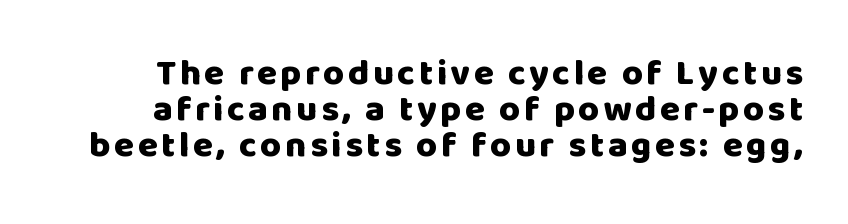
The image shows 36 px heavy sans-serif type, upright; set tight line spacing (1.0x), not underlined; low stroke contrast and a large x-height.
